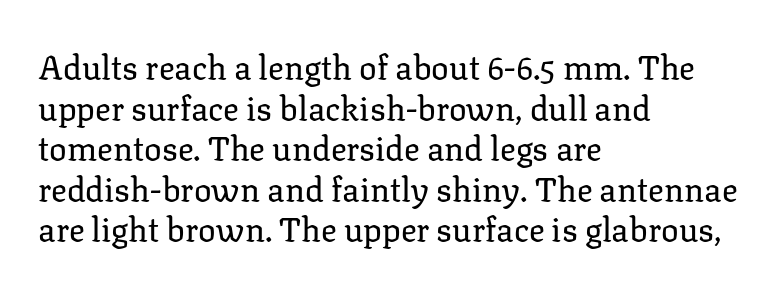
Line starts are locked; line ends wander. Spacing verdict: proportional, widths tailored to each character. Letters have the restrained weight of plain body copy at most. Decoration check: the copy has no underline. This sample uses an upright cut, with every glyph sitting square on the baseline. The text was rendered using a seriffed face with decorative stroke endings.
